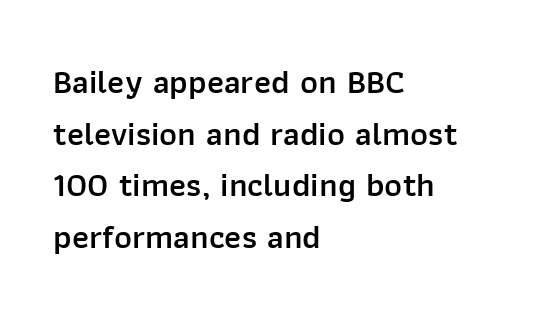
{"serif": "no", "italic": "no", "bold": "semi", "weight": "semibold", "width": "normal", "stroke_contrast": "low", "x_height": "medium", "monospaced": "no", "underline": "no", "align": "left", "line_spacing": "normal", "line_spacing_ratio": 1.52, "letter_spacing": "normal", "letter_spacing_em": 0.0, "glyph_px": 34}
